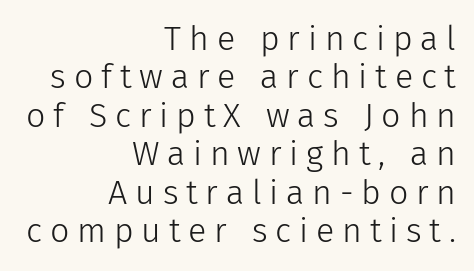
Each letter keeps its own natural width here, so spacing adapts to shape. If you drew a ruler down the right edge, every line would touch it. Stroke terminals: plain, sans-serif. Does the lettering tilt? It doesn't — this is upright. The space directly below the letters is spotless.
